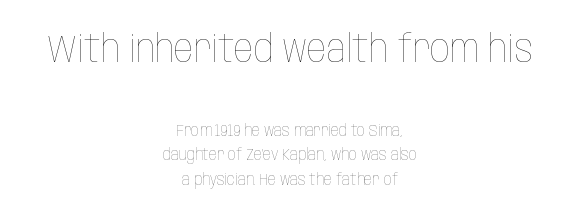
Q: Is the text bold? A: No.
Q: Is the text italic (slanted)? A: No, it is upright.
Q: Is the text underlined? A: No.
Q: How is the paragraph aligned? A: Centered.
Q: Is the spacing between letters normal or unusually wide? A: Normal.
Q: Is the spacing between lines tight, normal or loose? A: Normal.
Q: Which block of text is set in a larger size, the first (top) or the second (bottom)? A: The first (top) one.
Q: Width (condensed, normal, or wide)? A: Condensed.
Q: Stroke contrast? A: Low.
Q: x-height? A: Large.
Q: Monospaced? A: No.
